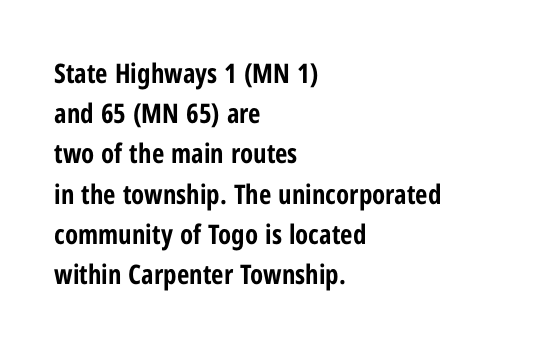
The image shows 27 px bold type, upright; set left-aligned, normal line spacing (1.49x), normal letter spacing, not underlined.
